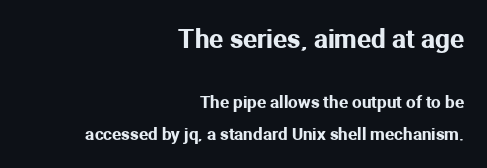
{"italic": "no", "underline": "no", "align": "right", "line_spacing_ratio": 1.86, "letter_spacing": "normal", "letter_spacing_em": 0.0, "larger_block": "first", "size_ratio": 1.53, "glyph_px": 26}
